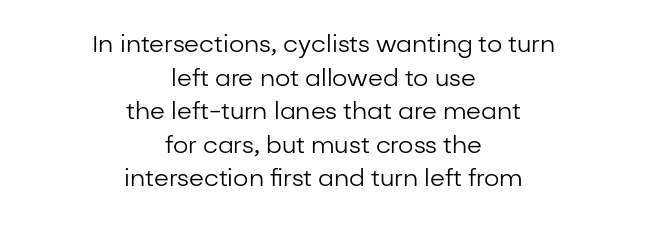
The image shows 24 px text type, upright; set centered, normal line spacing (1.4x), normal letter spacing, not underlined.
